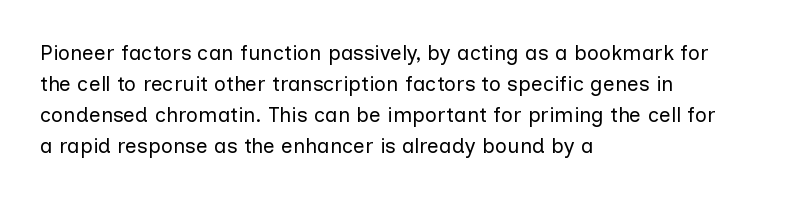
{"italic": "no", "bold": "no", "underline": "no", "align": "left", "line_spacing": "normal", "line_spacing_ratio": 1.47, "letter_spacing": "normal", "letter_spacing_em": 0.0, "glyph_px": 21}
